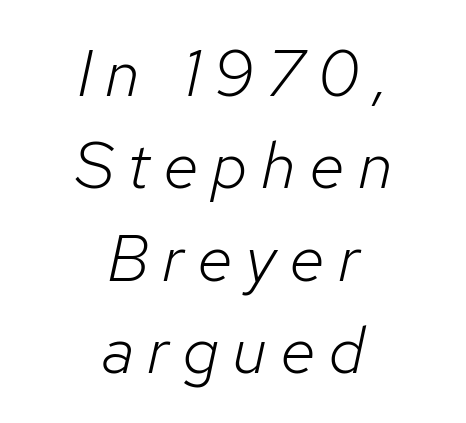
{"italic": "yes", "lean": "right", "slant_degrees": 12, "bold": "no", "weight": "light", "width": "normal", "stroke_contrast": "low", "x_height": "medium", "monospaced": "no", "underline": "no", "align": "center", "line_spacing": "normal", "line_spacing_ratio": 1.4, "letter_spacing": "wide", "letter_spacing_em": 0.2, "glyph_px": 66}
